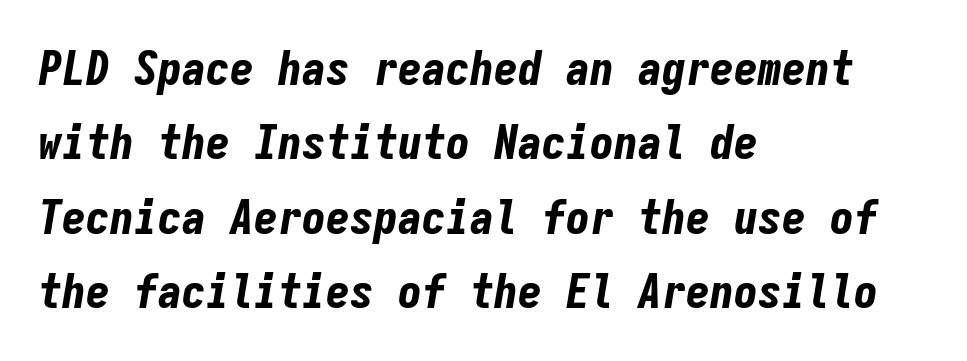
{"italic": "yes", "lean": "right", "slant_degrees": 9, "bold": "yes", "weight": "bold", "width": "condensed", "stroke_contrast": "low", "x_height": "medium", "monospaced": "yes", "underline": "no", "align": "left", "line_spacing": "normal", "line_spacing_ratio": 1.55, "letter_spacing": "normal", "letter_spacing_em": 0.0, "glyph_px": 48}
